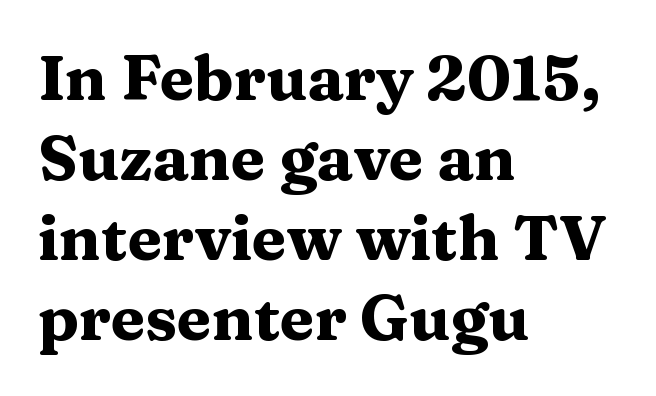
Stroke terminals: seriffed. The words here are not underlined. These words are printed bold, with thick strokes throughout. This sample has the flowing, uneven cadence of proportional lettering.
